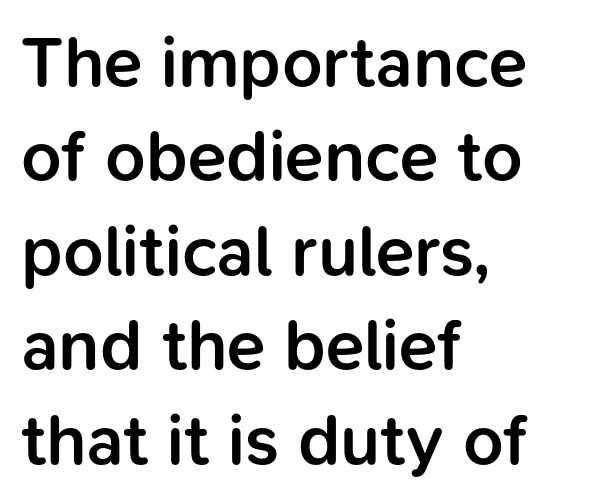
{"serif": "no", "italic": "no", "bold": "semi", "weight": "semibold", "width": "normal", "stroke_contrast": "low", "x_height": "medium", "monospaced": "no", "underline": "no", "align": "left", "line_spacing": "normal", "line_spacing_ratio": 1.33, "letter_spacing": "normal", "letter_spacing_em": 0.0, "glyph_px": 71}
